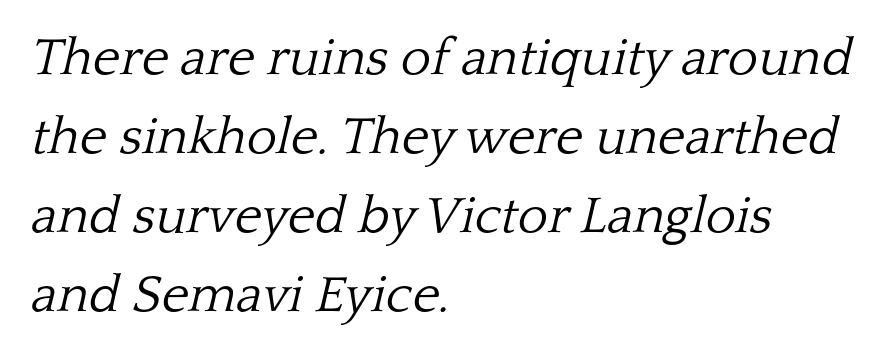
The image shows 52 px light serif type, italic (leaning right); set left-aligned, normal line spacing (1.52x), normal letter spacing, not underlined; low stroke contrast and a medium x-height.
